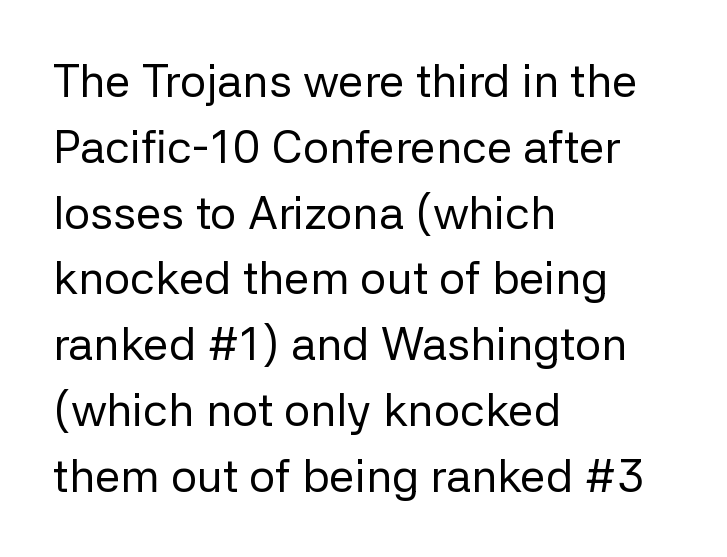
{"serif": "no", "italic": "no", "bold": "no", "weight": "regular", "width": "normal", "stroke_contrast": "low", "x_height": "medium", "monospaced": "no", "underline": "no", "align": "left", "line_spacing": "normal", "line_spacing_ratio": 1.43, "letter_spacing": "normal", "letter_spacing_em": 0.0, "glyph_px": 46}
